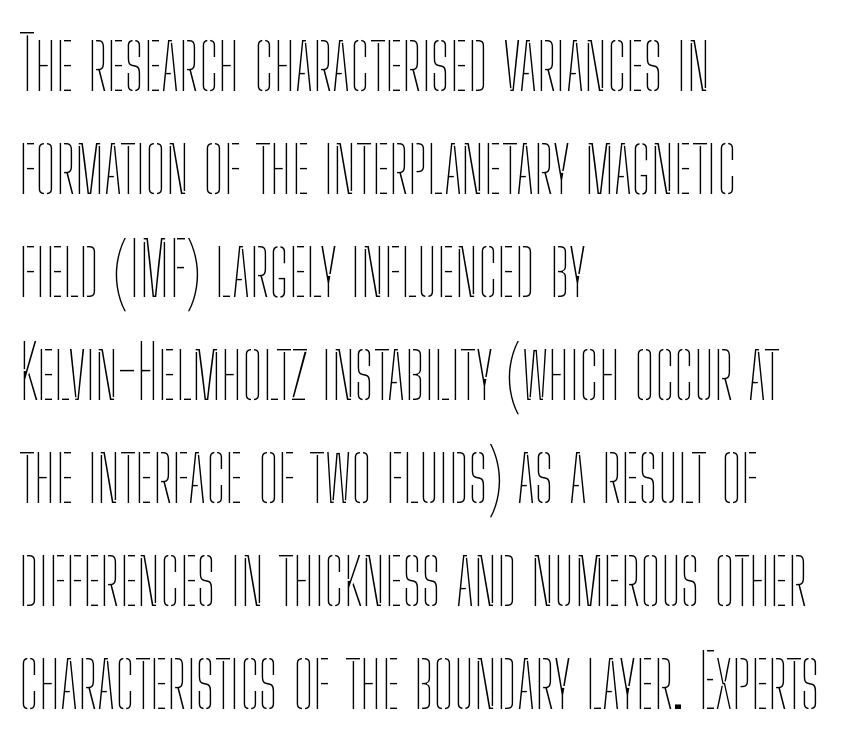
Q: Is the text bold? A: No.
Q: Is the text italic (slanted)? A: No, it is upright.
Q: Is the text underlined? A: No.
Q: How is the paragraph aligned? A: Left-aligned.
Q: Is the spacing between letters normal or unusually wide? A: Normal.
Q: Is the spacing between lines tight, normal or loose? A: Normal.
Q: Width (condensed, normal, or wide)? A: Condensed.
Q: Stroke contrast? A: Low.
Q: x-height? A: Medium.
Q: Monospaced? A: No.
